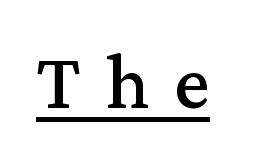
Is there any slant? The stems are plumb. The designer went with a serif here, giving each stem small feet. Spacing verdict: proportional, widths tailored to each character. Display-style spreading of the glyphs; the letterfit is very open. The specimen includes a rule beneath the text block's lines.
